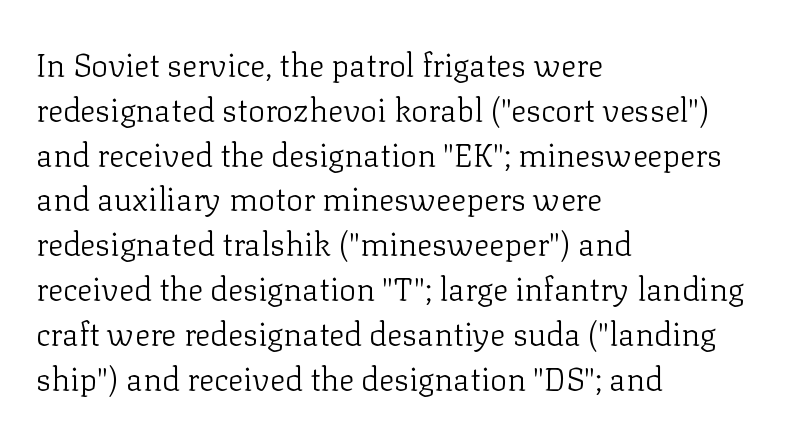
The image shows 32 px light serif type, upright; set left-aligned, normal line spacing (1.4x), normal letter spacing, not underlined; low stroke contrast and a medium x-height.
